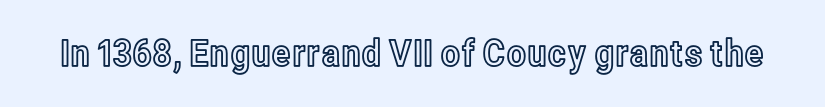
{"italic": "no", "width": "condensed", "x_height": "medium", "monospaced": "no", "underline": "no", "letter_spacing": "normal", "letter_spacing_em": 0.0, "glyph_px": 37}
